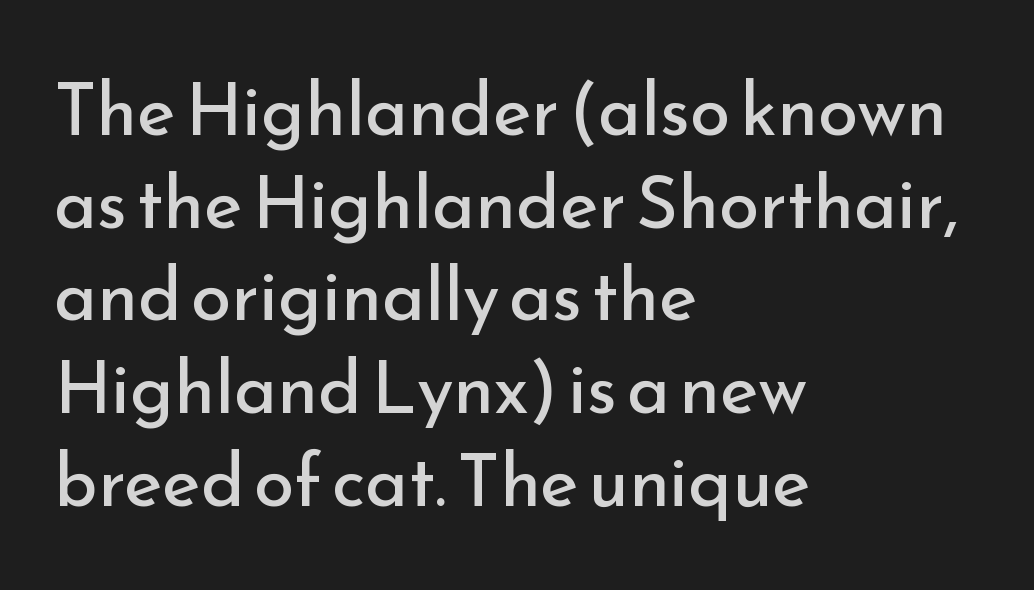
Q: Is the text bold? A: No.
Q: Is the text italic (slanted)? A: No, it is upright.
Q: Is the typeface a serif or a sans-serif typeface? A: Sans-serif.
Q: Is the text underlined? A: No.
Q: How is the paragraph aligned? A: Left-aligned.
Q: Is the spacing between letters normal or unusually wide? A: Normal.
Q: Is the spacing between lines tight, normal or loose? A: Normal.
Q: Width (condensed, normal, or wide)? A: Normal.
Q: Stroke contrast? A: Low.
Q: x-height? A: Small.
Q: Monospaced? A: No.
